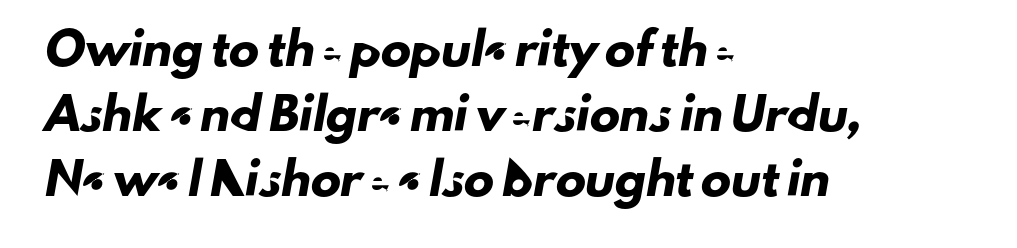
{"serif": "no", "width": "normal", "stroke_contrast": "low", "x_height": "small", "monospaced": "no", "underline": "no", "align": "left", "line_spacing": "loose", "line_spacing_ratio": 2.17, "letter_spacing": "normal", "letter_spacing_em": 0.0, "glyph_px": 30}
